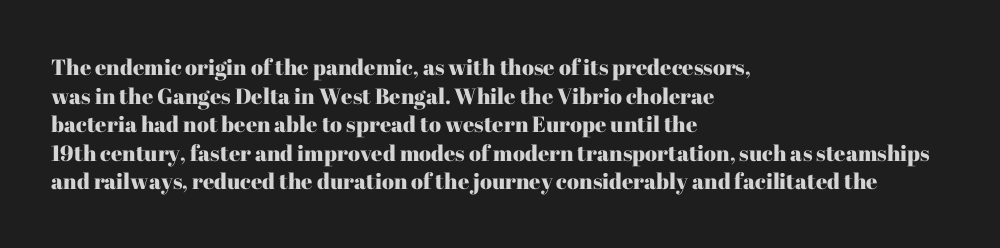
{"italic": "no", "underline": "no", "align": "left", "line_spacing": "normal", "line_spacing_ratio": 1.3, "letter_spacing": "normal", "letter_spacing_em": 0.0, "glyph_px": 22}
